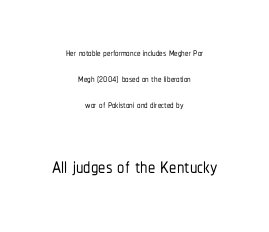
In terms of posture, this sample is upright. Type without underlining. Here the designer chose a conventional face with non-uniform glyph widths. Larger block? The one below; the one above is distinctly smaller. Students, note that the glyphs here touch the page at normal intervals.
